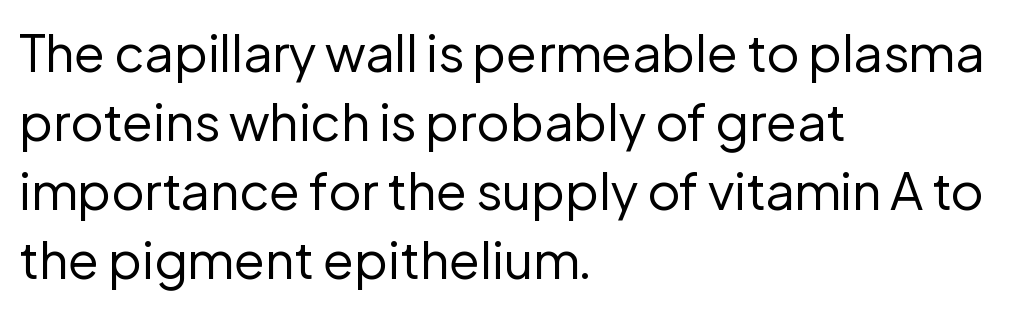
Q: Is the text bold? A: No.
Q: Is the text italic (slanted)? A: No, it is upright.
Q: Is the typeface a serif or a sans-serif typeface? A: Sans-serif.
Q: Is the text underlined? A: No.
Q: How is the paragraph aligned? A: Left-aligned.
Q: Is the spacing between letters normal or unusually wide? A: Normal.
Q: Is the spacing between lines tight, normal or loose? A: Normal.
Q: Width (condensed, normal, or wide)? A: Normal.
Q: Stroke contrast? A: Low.
Q: x-height? A: Medium.
Q: Monospaced? A: No.
